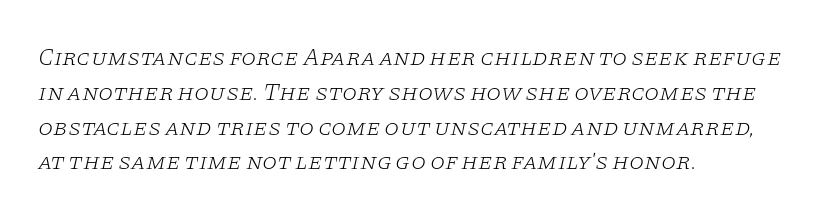
The image shows 24 px text type, italic (leaning right); set left-aligned, normal line spacing (1.45x), normal letter spacing, not underlined.
